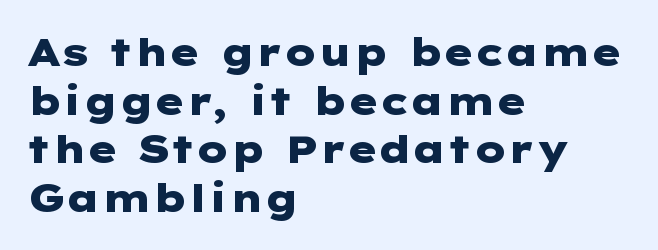
Q: Is the text bold? A: Yes.
Q: Is the text italic (slanted)? A: No, it is upright.
Q: Is the typeface a serif or a sans-serif typeface? A: Sans-serif.
Q: Is the text underlined? A: No.
Q: How is the paragraph aligned? A: Left-aligned.
Q: Is the spacing between letters normal or unusually wide? A: Normal.
Q: Is the spacing between lines tight, normal or loose? A: Normal.
Q: Width (condensed, normal, or wide)? A: Wide.
Q: Stroke contrast? A: Low.
Q: x-height? A: Medium.
